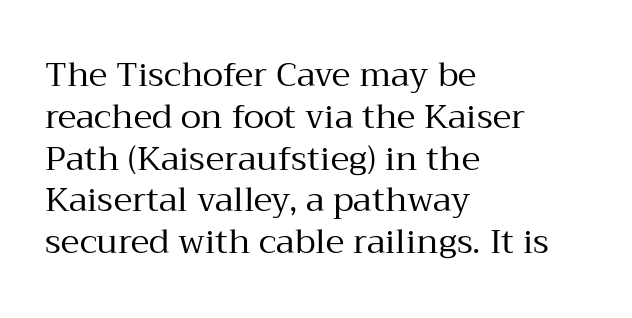
The image shows 34 px regular-weight serif type, upright; set left-aligned, line spacing 1.23x, normal letter spacing, not underlined; medium stroke contrast and a medium x-height.
